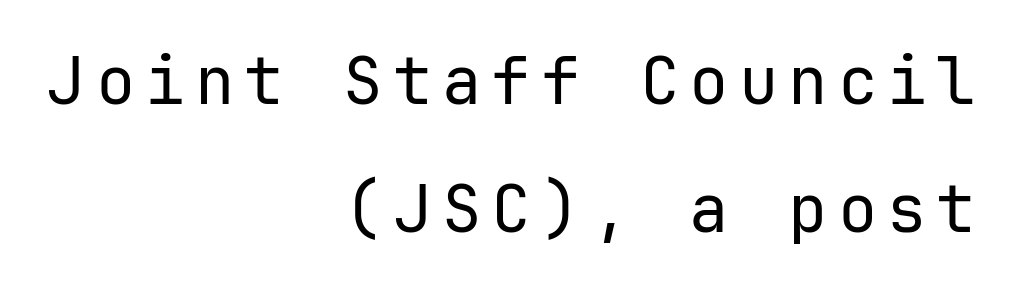
One-word summary of the alignment: right. The block of text is sparse from top to bottom, with ample space between rows. No feet cap the strokes, marking this as sans-serif type. The weight would be labelled regular, book, light, or lighter still. The baseline area is clear. If you drew a line through each stem, it would be perfectly vertical.
